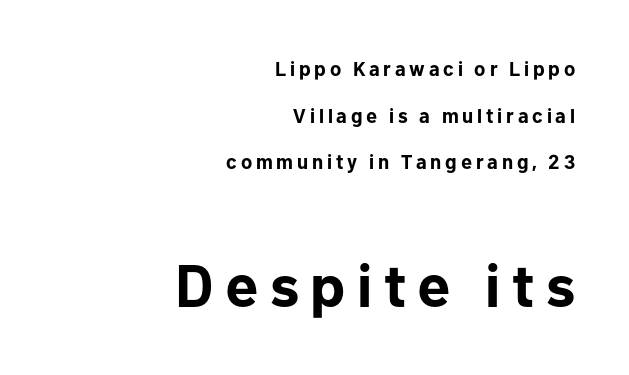
The image shows 60 px bold sans-serif type, upright; set right-aligned, loose line spacing (2.33x), not underlined; the second (bottom) block is 3.0x larger; low stroke contrast and a medium x-height.
